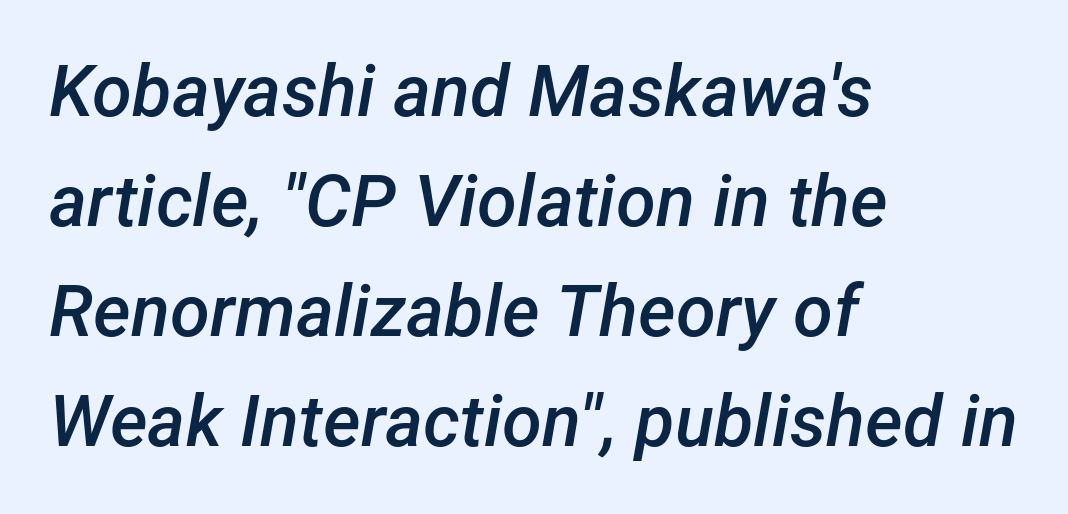
{"italic": "yes", "lean": "right", "slant_degrees": 12, "bold": "semi", "weight": "semibold", "width": "normal", "stroke_contrast": "low", "x_height": "medium", "monospaced": "no", "underline": "no", "align": "left", "line_spacing": "normal", "line_spacing_ratio": 1.53, "letter_spacing": "normal", "letter_spacing_em": 0.0, "glyph_px": 72}
